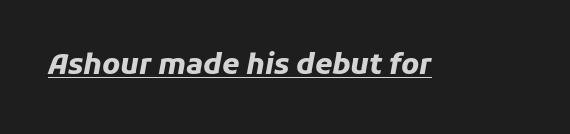
The line texture is even and compact thanks to regular tracking. The letters are slanted; this is an italic face. Underlining? Definitely there. The letters are bold, with thick, heavy strokes. Note the varied advance widths — an 'i' is clearly narrower than an 'm'.
